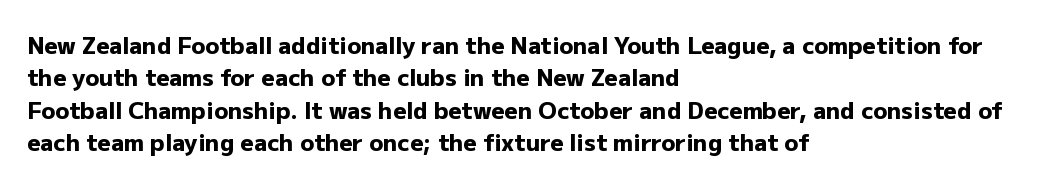
The image shows 23 px bold type, upright; set left-aligned, normal line spacing (1.41x), normal letter spacing, not underlined.
